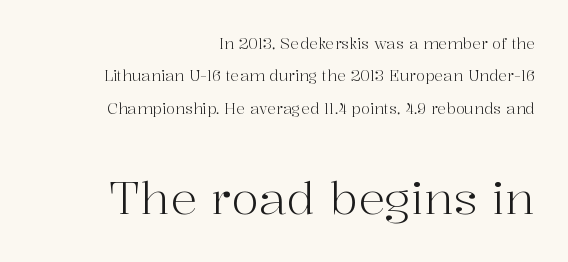
Vertically, the passage feels expansive, rows floating well apart. Each line ends at the same right margin while the left side varies. When letters stand straight like this, we call the style roman or upright. These lines are rendered in a variable-pitch font.
